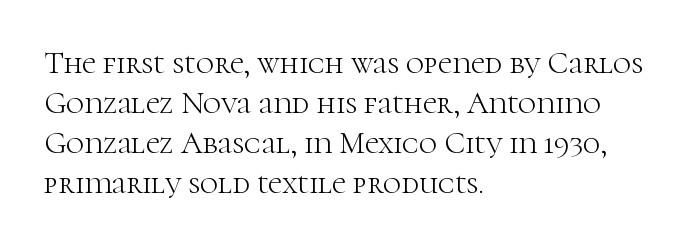
Q: Is the text bold? A: No.
Q: Is the text italic (slanted)? A: No, it is upright.
Q: Is the typeface a serif or a sans-serif typeface? A: Serif.
Q: Is the text underlined? A: No.
Q: How is the paragraph aligned? A: Left-aligned.
Q: Is the spacing between letters normal or unusually wide? A: Normal.
Q: Is the spacing between lines tight, normal or loose? A: Normal.
Q: Width (condensed, normal, or wide)? A: Normal.
Q: Stroke contrast? A: High.
Q: x-height? A: Medium.
Q: Monospaced? A: No.
